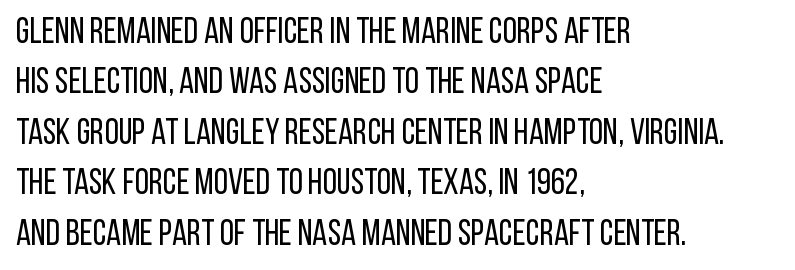
{"serif": "no", "italic": "no", "bold": "no", "weight": "regular", "width": "condensed", "stroke_contrast": "low", "x_height": "large", "monospaced": "no", "underline": "no", "align": "left", "line_spacing": "normal", "line_spacing_ratio": 1.4, "letter_spacing": "normal", "letter_spacing_em": 0.0, "glyph_px": 36}
